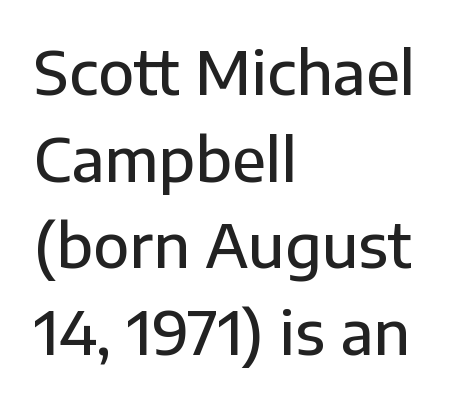
Descenders are the only things crossing below the line. Spacing verdict: proportional, widths tailored to each character. Here the glyphs are tracked normally, forming tight word shapes. Observe the absence of serifs on each vertical stroke in this sample.
